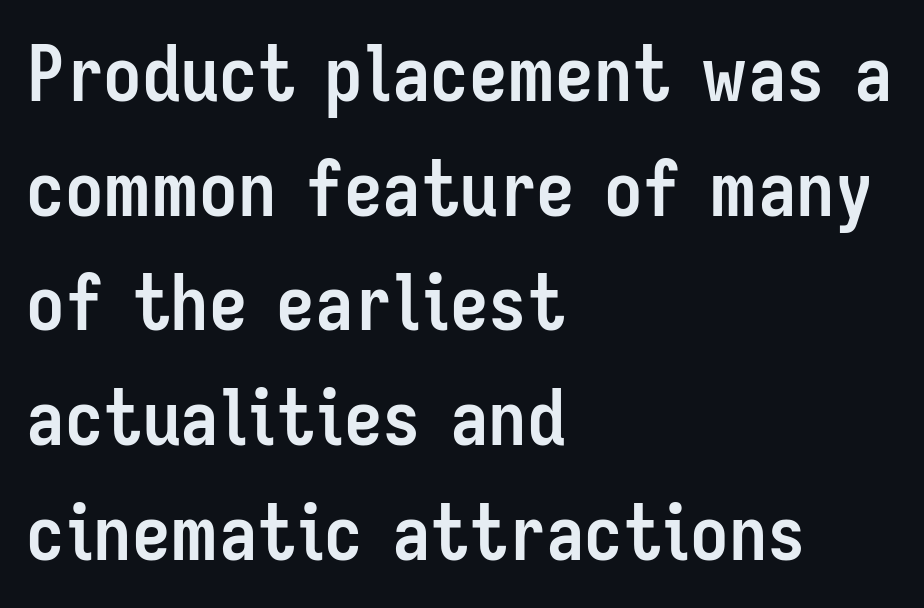
The image shows 77 px semibold, condensed sans-serif type, upright; set left-aligned, normal line spacing (1.49x), normal letter spacing, not underlined; low stroke contrast and a medium x-height.
